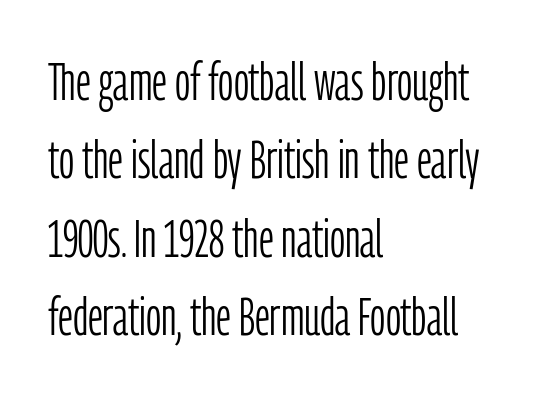
Q: Is the text bold? A: No.
Q: Is the text italic (slanted)? A: No, it is upright.
Q: Is the typeface a serif or a sans-serif typeface? A: Sans-serif.
Q: Is the text underlined? A: No.
Q: How is the paragraph aligned? A: Left-aligned.
Q: Is the spacing between letters normal or unusually wide? A: Normal.
Q: Is the spacing between lines tight, normal or loose? A: Normal.
Q: Width (condensed, normal, or wide)? A: Condensed.
Q: Stroke contrast? A: Low.
Q: x-height? A: Medium.
Q: Monospaced? A: No.
